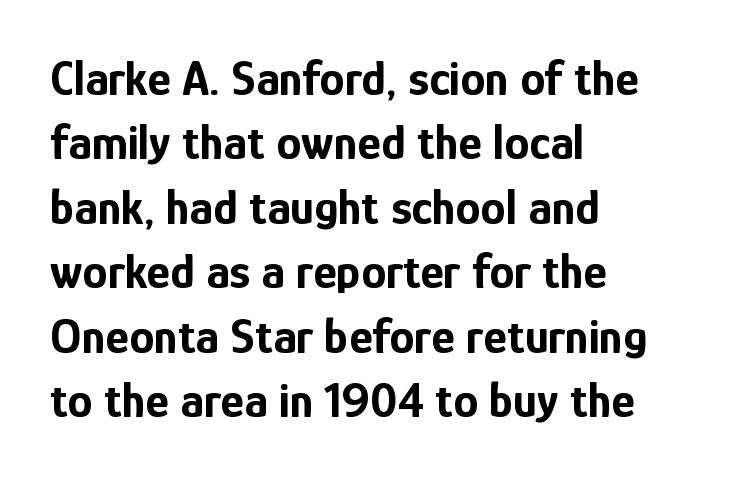
Q: Is the text bold? A: Yes.
Q: Is the text italic (slanted)? A: No, it is upright.
Q: Is the typeface a serif or a sans-serif typeface? A: Sans-serif.
Q: Is the text underlined? A: No.
Q: How is the paragraph aligned? A: Left-aligned.
Q: Is the spacing between letters normal or unusually wide? A: Normal.
Q: Is the spacing between lines tight, normal or loose? A: Normal.
Q: Width (condensed, normal, or wide)? A: Condensed.
Q: Stroke contrast? A: Low.
Q: x-height? A: Medium.
Q: Monospaced? A: No.
